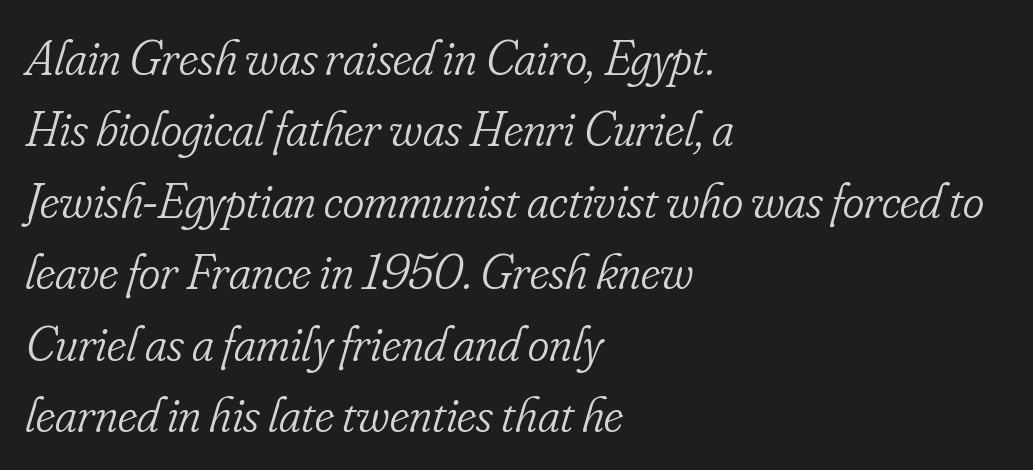
This is oblique type, the kind used for emphasis or titles. The gap between lines stays unmarked. These lines sit exactly where default settings would place them. Does the type have serifs? Yes, each stem ends in a small foot. Is this a fixed-width face? No — the glyphs have proportional, varying widths.
